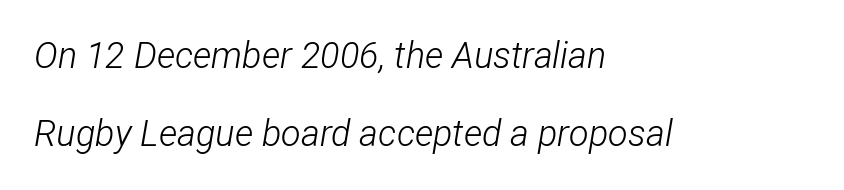
The rendering uses natural spacing where letterforms have individual widths. It's the slanting kind of type. Counters stay open thanks to moderate or lighter strokes. Each row of text sits above clean, open space. Spacing between characters is what you'd get straight out of the box.
